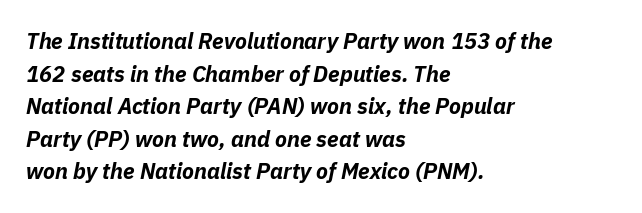
The image shows 22 px bold type, italic (leaning right); set left-aligned, normal line spacing (1.48x), normal letter spacing, not underlined.
